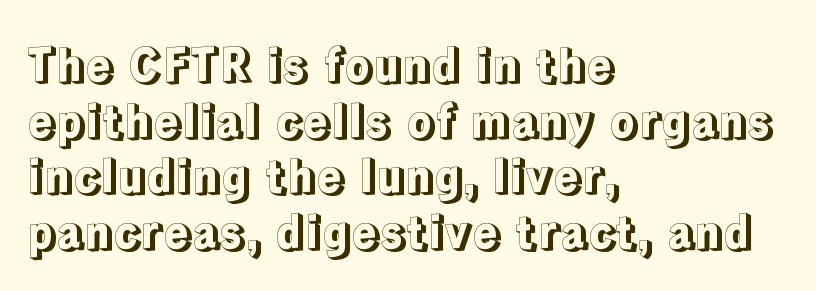
The image shows 46 px text type, upright; set left-aligned, line spacing 1.21x, normal letter spacing, not underlined; a medium x-height.
